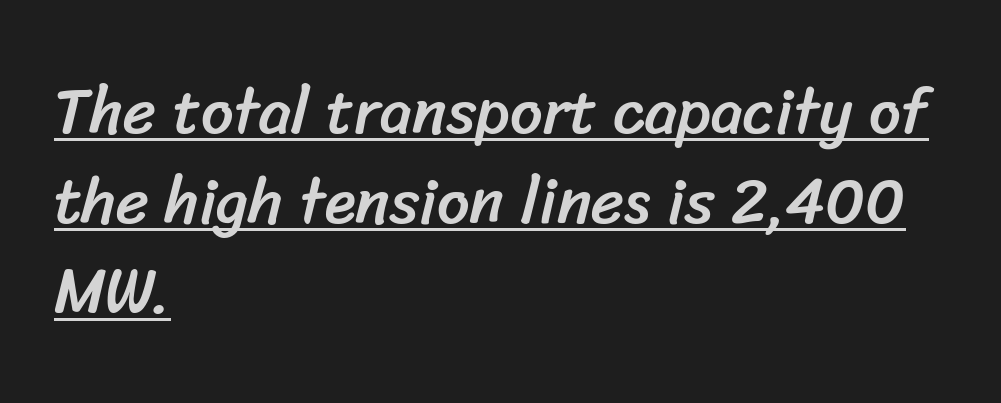
Q: Is the typeface a serif or a sans-serif typeface? A: Sans-serif.
Q: Is the text underlined? A: Yes.
Q: How is the paragraph aligned? A: Left-aligned.
Q: Is the spacing between letters normal or unusually wide? A: Normal.
Q: Is the spacing between lines tight, normal or loose? A: Normal.
Q: Width (condensed, normal, or wide)? A: Normal.
Q: Stroke contrast? A: Low.
Q: x-height? A: Medium.
Q: Monospaced? A: No.
